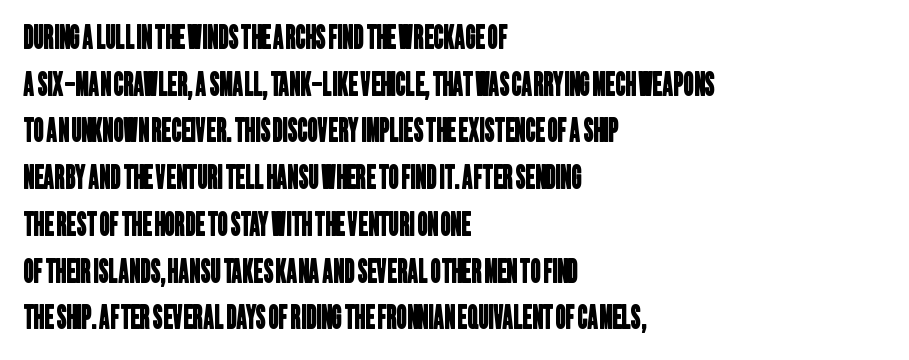
Q: Is the typeface a serif or a sans-serif typeface? A: Sans-serif.
Q: Is the text underlined? A: No.
Q: How is the paragraph aligned? A: Left-aligned.
Q: Is the spacing between letters normal or unusually wide? A: Normal.
Q: Is the spacing between lines tight, normal or loose? A: Normal.
Q: Width (condensed, normal, or wide)? A: Condensed.
Q: Stroke contrast? A: Low.
Q: x-height? A: Large.
Q: Monospaced? A: No.
